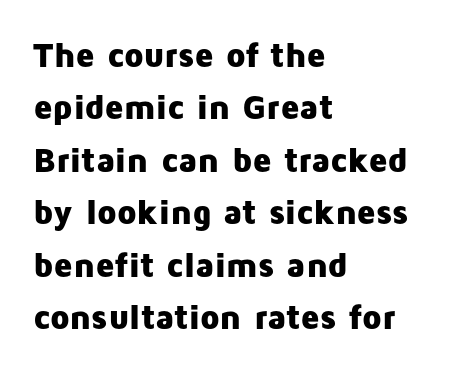
The image shows 35 px heavy sans-serif type, upright; set left-aligned, normal line spacing (1.5x), normal letter spacing, not underlined; low stroke contrast and a medium x-height.
